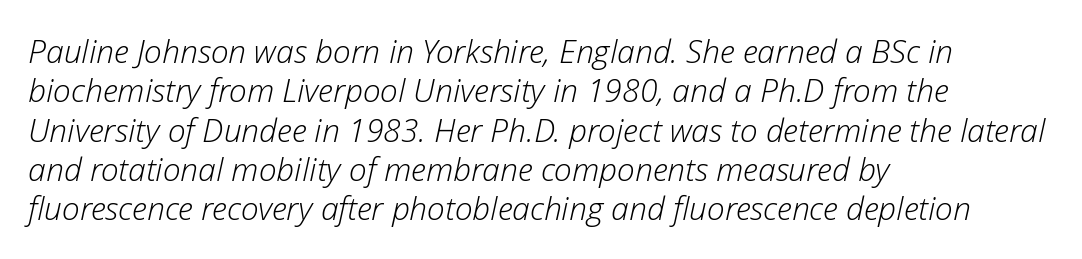
The image shows 32 px light type, italic (leaning right); set left-aligned, line spacing 1.23x, normal letter spacing, not underlined; low stroke contrast and a medium x-height.
